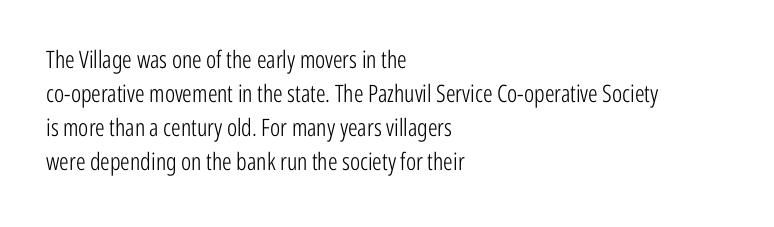
{"italic": "no", "bold": "no", "underline": "no", "align": "left", "line_spacing": "normal", "line_spacing_ratio": 1.42, "letter_spacing": "normal", "letter_spacing_em": 0.0, "glyph_px": 24}
